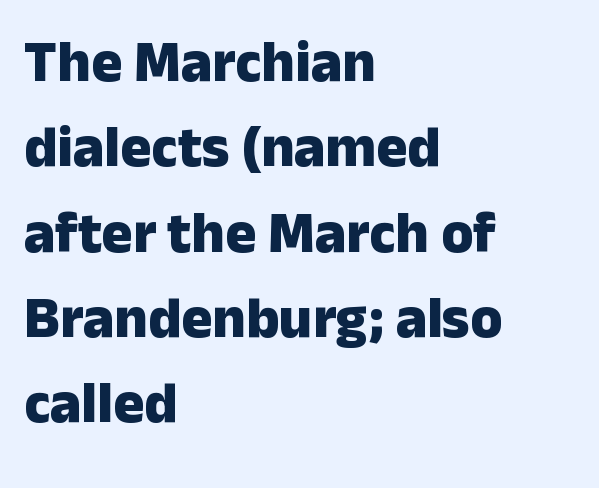
{"serif": "no", "italic": "no", "bold": "yes", "weight": "heavy", "width": "normal", "stroke_contrast": "low", "x_height": "medium", "monospaced": "no", "underline": "no", "align": "left", "line_spacing": "normal", "line_spacing_ratio": 1.47, "letter_spacing": "normal", "letter_spacing_em": 0.0, "glyph_px": 58}
